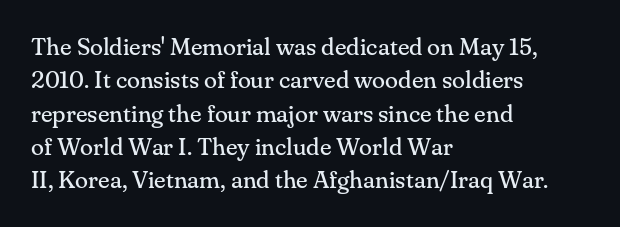
The letterforms sit at book weight or below. Posture: straight, roman, zero tilt. Tracking value appears to be zero — textbook default spacing. The passage shown stacks its lines at a standard gap. Is the block centered? No — it sits flush against the left margin. The foot of each line stays bare and open.
